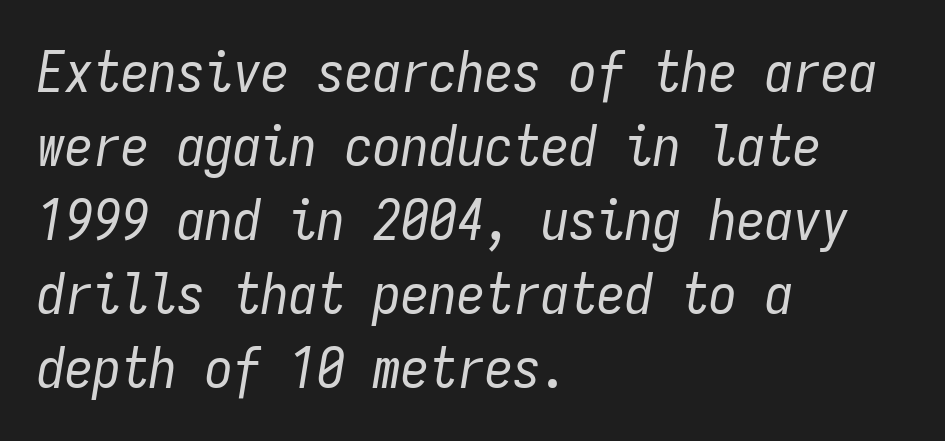
The strokes are not fattened; the text isn't bold. Observe the ordinary spacing: letters are neighbours, not strangers. Is there much room between lines? A standard amount, neither cramped nor airy. The rendering applies a slant to the glyphs. Honestly, there is no underline to notice here at all.
